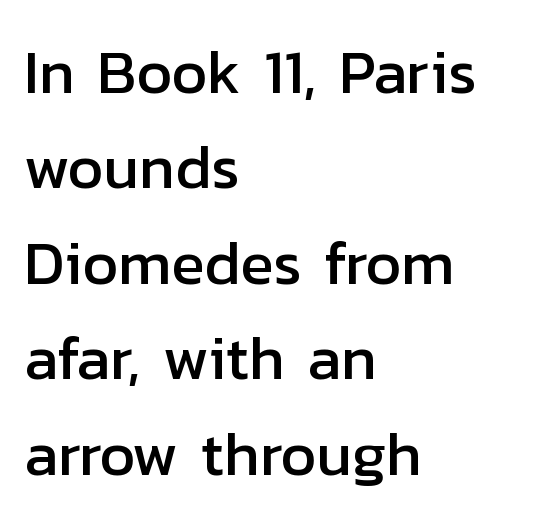
Q: Is the text italic (slanted)? A: No, it is upright.
Q: Is the typeface a serif or a sans-serif typeface? A: Sans-serif.
Q: Is the text underlined? A: No.
Q: How is the paragraph aligned? A: Left-aligned.
Q: Is the spacing between letters normal or unusually wide? A: Normal.
Q: Is the spacing between lines tight, normal or loose? A: Normal.
Q: Width (condensed, normal, or wide)? A: Normal.
Q: Stroke contrast? A: Low.
Q: x-height? A: Medium.
Q: Monospaced? A: No.
